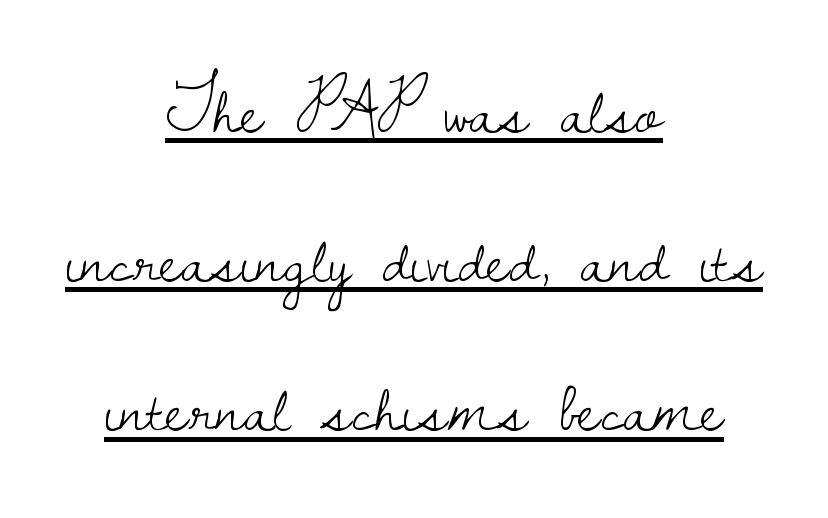
The image shows 71 px light serif type; set centered, loose line spacing (2.1x), normal letter spacing, underlined; low stroke contrast and a small x-height.
